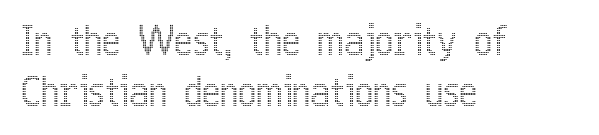
The image shows 39 px condensed type, upright; set left-aligned, normal line spacing (1.31x), normal letter spacing, not underlined; a medium x-height.
